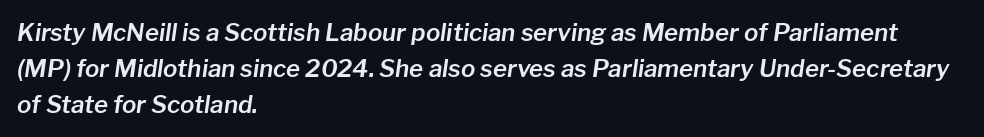
{"italic": "yes", "lean": "right", "slant_degrees": 8, "underline": "no", "align": "left", "line_spacing": "normal", "line_spacing_ratio": 1.51, "letter_spacing": "normal", "letter_spacing_em": 0.0, "glyph_px": 24}
